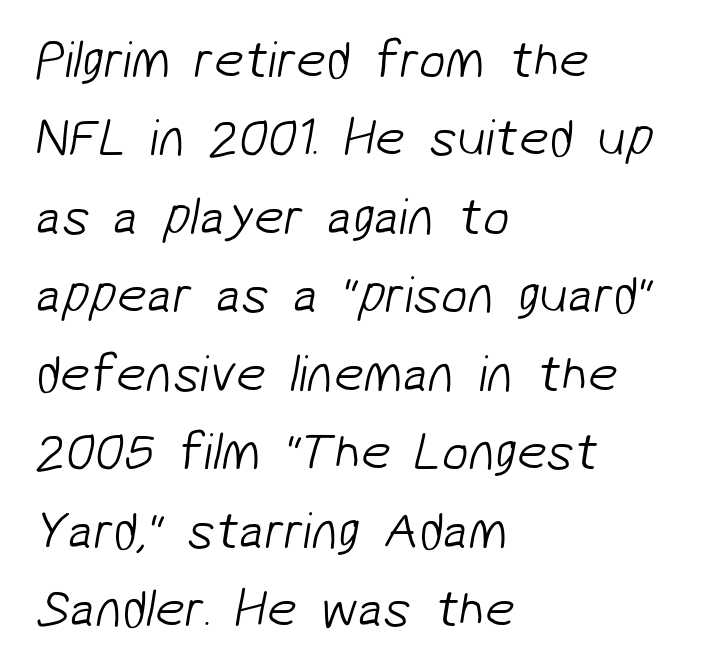
{"serif": "no", "bold": "no", "weight": "light", "width": "normal", "stroke_contrast": "low", "x_height": "medium", "monospaced": "no", "underline": "no", "align": "left", "line_spacing": "normal", "line_spacing_ratio": 1.48, "letter_spacing": "normal", "letter_spacing_em": 0.0, "glyph_px": 53}
